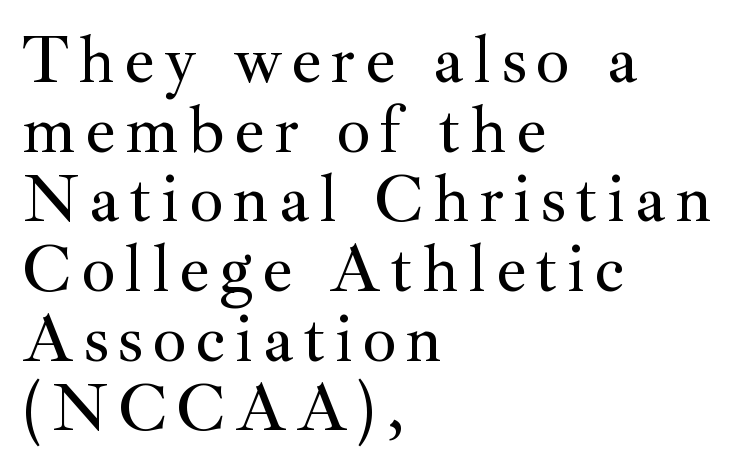
The image shows 67 px serif type, upright; set left-aligned, tight line spacing (1.04x), not underlined; medium stroke contrast and a small x-height.
